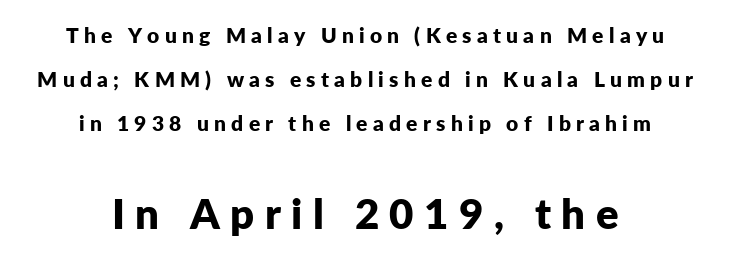
{"serif": "no", "italic": "no", "bold": "yes", "weight": "bold", "width": "normal", "stroke_contrast": "low", "x_height": "medium", "monospaced": "no", "underline": "no", "align": "center", "line_spacing": "loose", "line_spacing_ratio": 2.09, "letter_spacing": "wide", "letter_spacing_em": 0.25, "larger_block": "second", "size_ratio": 2.0, "glyph_px": 42}
